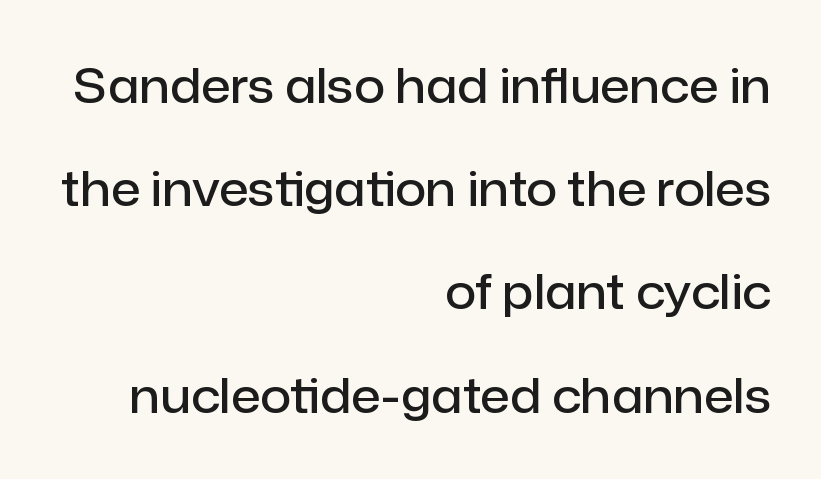
The image shows 48 px semibold sans-serif type, upright; set right-aligned, loose line spacing (2.15x), normal letter spacing, not underlined; low stroke contrast and a medium x-height.
